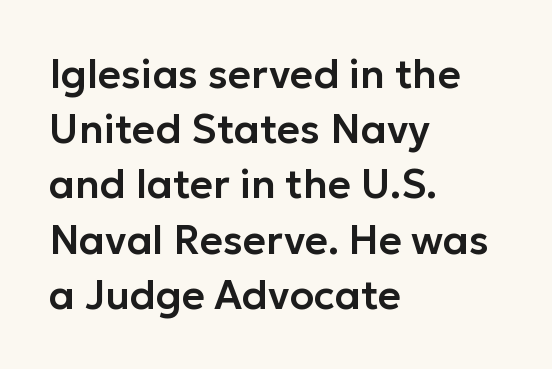
Q: Is the text italic (slanted)? A: No, it is upright.
Q: Is the typeface a serif or a sans-serif typeface? A: Sans-serif.
Q: Is the text underlined? A: No.
Q: How is the paragraph aligned? A: Left-aligned.
Q: Is the spacing between letters normal or unusually wide? A: Normal.
Q: Is the spacing between lines tight, normal or loose? A: Normal.
Q: Width (condensed, normal, or wide)? A: Normal.
Q: Stroke contrast? A: Low.
Q: x-height? A: Medium.
Q: Monospaced? A: No.
